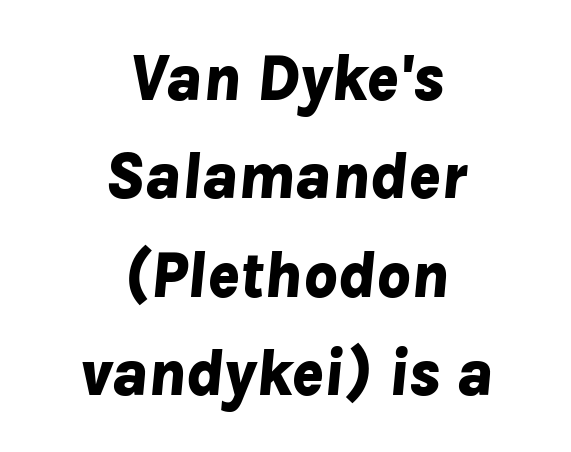
Q: Is the text bold? A: Yes.
Q: Is the text italic (slanted)? A: Yes, it leans right by about 8 degrees.
Q: Is the text underlined? A: No.
Q: How is the paragraph aligned? A: Centered.
Q: Is the spacing between letters normal or unusually wide? A: Normal.
Q: Is the spacing between lines tight, normal or loose? A: Normal.
Q: Width (condensed, normal, or wide)? A: Normal.
Q: Stroke contrast? A: Low.
Q: x-height? A: Medium.
Q: Monospaced? A: No.
